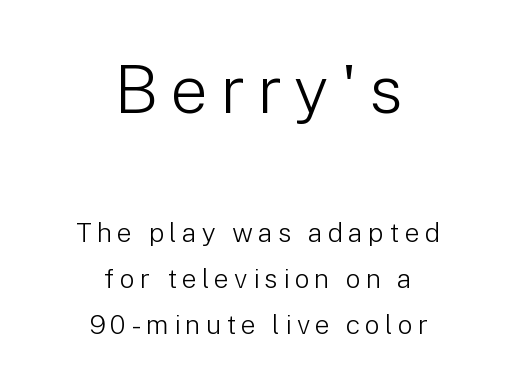
Typesetter's note — upper block bumped up in size, lower block left smaller. Short and long lines alike share a common midpoint. Descender tails drop into unmarked territory. Is this a heavy cut? Hardly; it is regular or lighter. These lines are composed in type without serifs. The specimen reads as upright at a glance.
